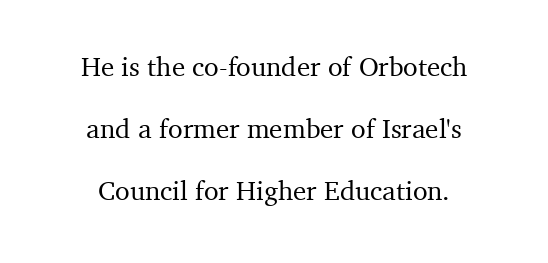
{"italic": "no", "underline": "no", "line_spacing": "loose", "line_spacing_ratio": 2.3, "letter_spacing": "normal", "letter_spacing_em": 0.0, "glyph_px": 27}
